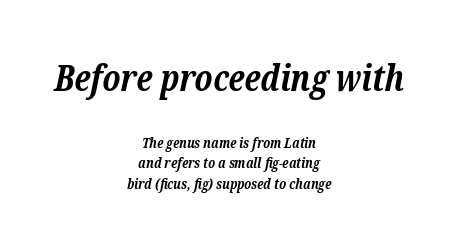
The image shows 36 px bold serif type, italic (leaning right); set centered, normal line spacing (1.45x), normal letter spacing, not underlined; the first (top) block is 2.57x larger; low stroke contrast and a medium x-height.
